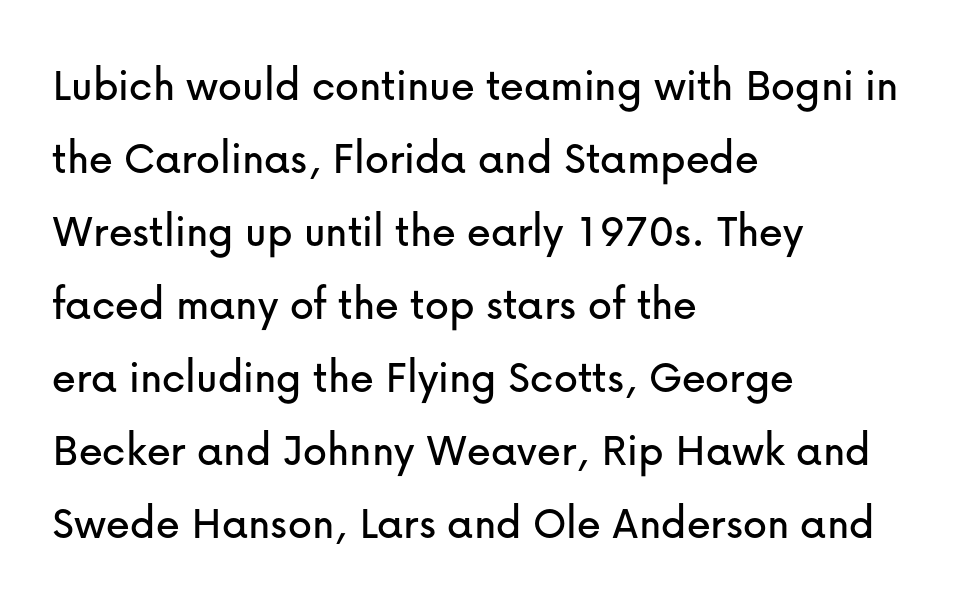
Examine the stroke ends and you'll find no serifs. Descender tails drop into unmarked territory. The letters stand straight up with perfectly vertical stems. Notice how descenders clear the ascenders below comfortably — that's standard leading.
